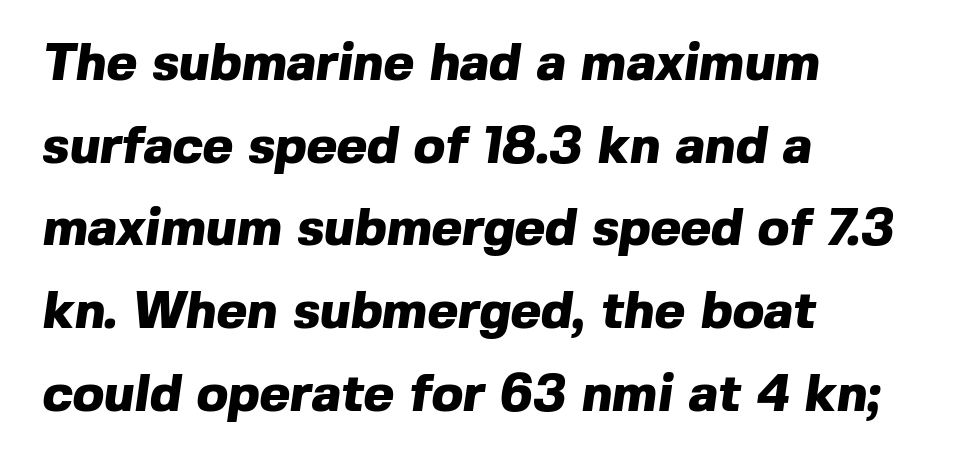
The image shows 52 px heavy sans-serif type; set left-aligned, normal line spacing (1.59x), normal letter spacing, not underlined; a medium x-height.
